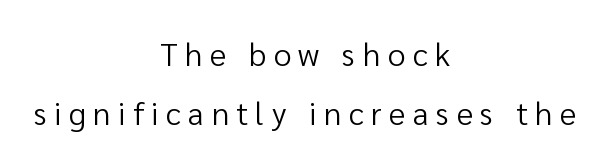
Q: Is the text bold? A: No.
Q: Is the text italic (slanted)? A: No, it is upright.
Q: Is the typeface a serif or a sans-serif typeface? A: Sans-serif.
Q: Is the text underlined? A: No.
Q: How is the paragraph aligned? A: Centered.
Q: Is the spacing between letters normal or unusually wide? A: Unusually wide.
Q: Width (condensed, normal, or wide)? A: Normal.
Q: Stroke contrast? A: Low.
Q: x-height? A: Medium.
Q: Monospaced? A: No.
